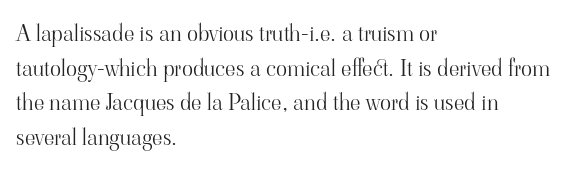
Vertical strokes here are truly vertical. Is the block centered? No — it sits flush against the left margin. Standard letterfit; no display-style spreading of the glyphs. This is not heavy type; no bold has been used.
